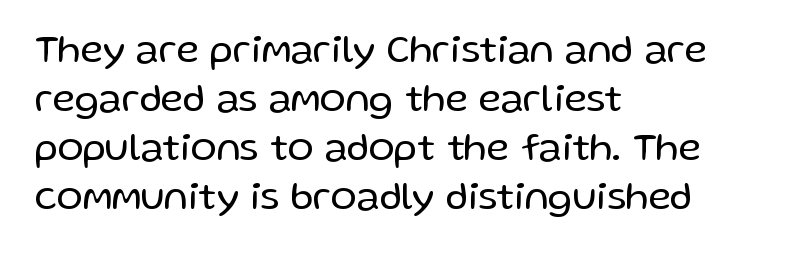
Each letter keeps its own natural width here, so spacing adapts to shape. The gaps between neighbouring characters are ordinary and unremarkable. The letters stand straight up with perfectly vertical stems. The rendering uses a moderate line-height, typical for paragraphs.
